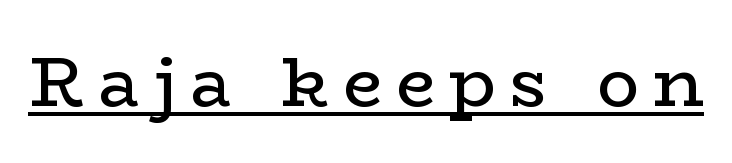
Serifs: yes, visible at the terminals of the letterforms. Summary of weight: not heavy and not bold. These characters rest on top of a visible drawn line. If you drew a line through each stem, it would be perfectly vertical. Here the glyphs are tracked loosely, breaking word shapes into spaced letters. Varying glyph widths throughout — classic text-font behaviour.
